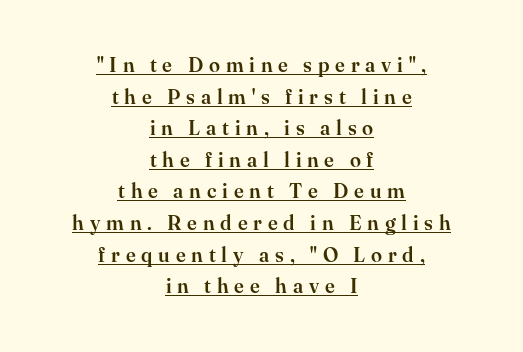
The image shows 20 px text type, upright; set centered, normal line spacing (1.58x), unusually wide letter spacing (+0.29 em), underlined.
